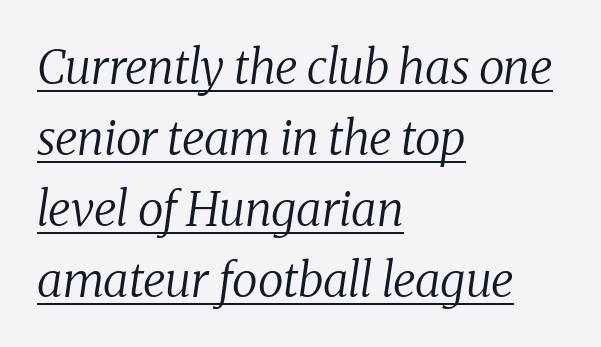
Students, observe the line beneath the letters — that is underlining. One-word summary of the alignment: left. These lines are rendered in a variable-pitch font. Line spacing here is normal. The text carries the slant typical of an italic or oblique font.
